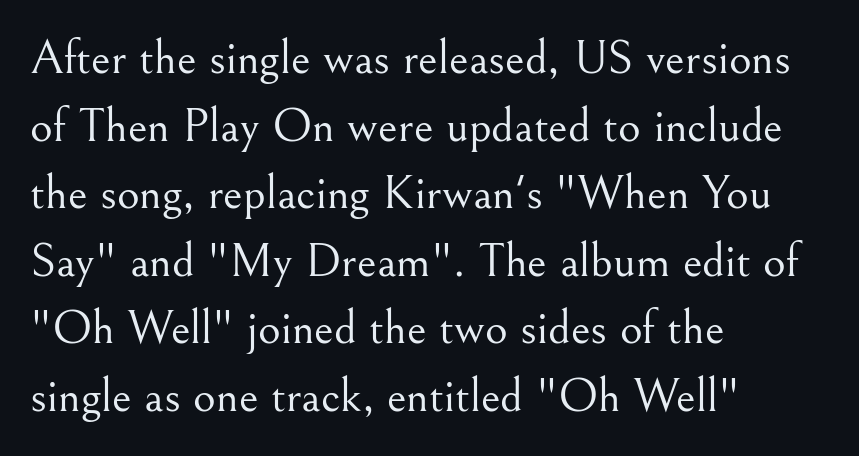
The image shows 49 px light serif type, upright; set left-aligned, normal line spacing (1.38x), normal letter spacing, not underlined; medium stroke contrast and a small x-height.
